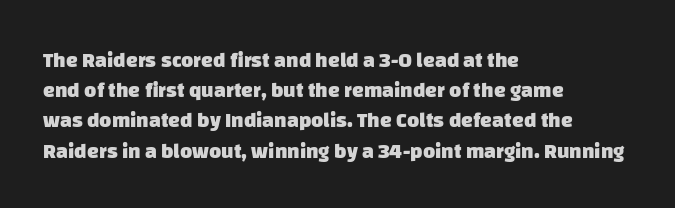
{"bold": "yes", "underline": "no", "align": "left", "line_spacing": "normal", "line_spacing_ratio": 1.44, "letter_spacing": "normal", "letter_spacing_em": 0.0, "glyph_px": 21}
